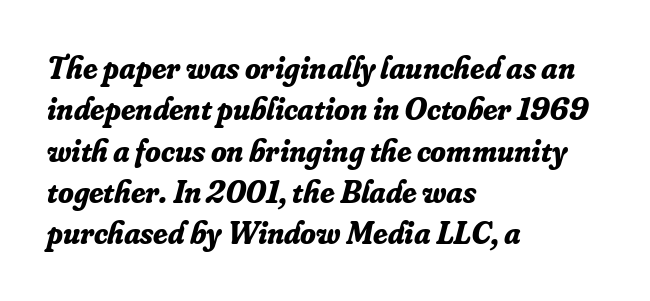
Q: Is the text bold? A: Yes.
Q: Is the text italic (slanted)? A: Yes, it leans right by about 16 degrees.
Q: Is the typeface a serif or a sans-serif typeface? A: Serif.
Q: Is the text underlined? A: No.
Q: How is the paragraph aligned? A: Left-aligned.
Q: Is the spacing between letters normal or unusually wide? A: Normal.
Q: Is the spacing between lines tight, normal or loose? A: Normal.
Q: Width (condensed, normal, or wide)? A: Normal.
Q: Stroke contrast? A: Low.
Q: x-height? A: Small.
Q: Monospaced? A: No.
